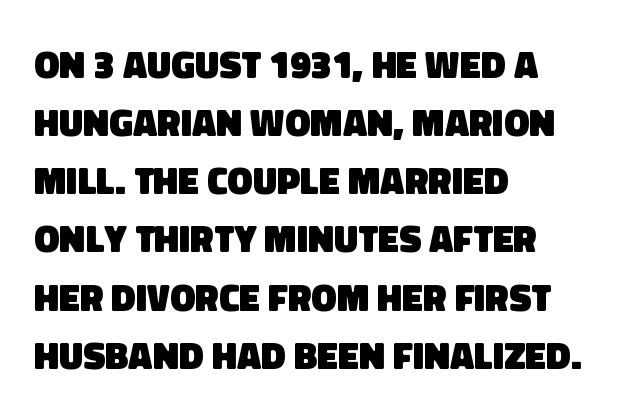
{"serif": "no", "bold": "yes", "weight": "heavy", "width": "normal", "stroke_contrast": "low", "x_height": "large", "monospaced": "no", "underline": "no", "align": "left", "line_spacing": "normal", "line_spacing_ratio": 1.53, "letter_spacing": "normal", "letter_spacing_em": 0.0, "glyph_px": 38}
